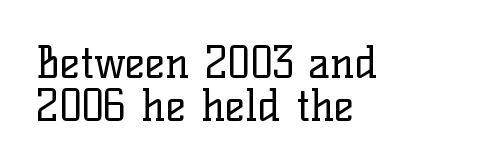
The image shows 43 px regular-weight serif type, upright; set left-aligned, tight line spacing (0.99x), normal letter spacing, not underlined; low stroke contrast and a medium x-height.
